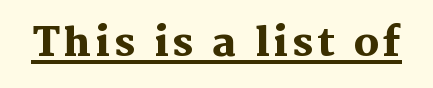
Q: Is the text bold? A: Yes.
Q: Is the text italic (slanted)? A: No, it is upright.
Q: Is the typeface a serif or a sans-serif typeface? A: Serif.
Q: Is the text underlined? A: Yes.
Q: Width (condensed, normal, or wide)? A: Normal.
Q: Stroke contrast? A: Medium.
Q: x-height? A: Medium.
Q: Monospaced? A: No.
